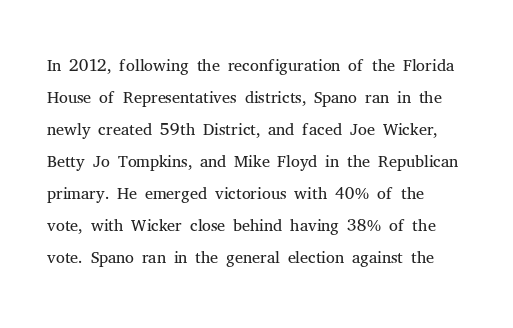
Glance below the letters and you will spot only blank space. The weight tops out at a normal text grade. Teacher's note: observe the even left margin — that is flush-left alignment. Interline gaps are of average width in this sample. In terms of posture, this sample is upright.
